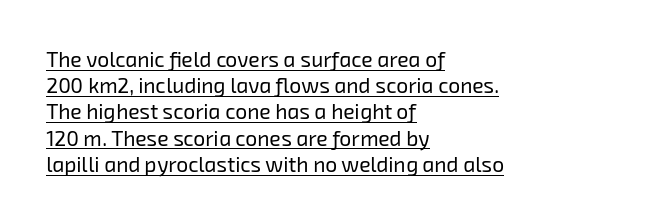
The image shows 21 px text type; set left-aligned, normal line spacing (1.25x), normal letter spacing, underlined.
